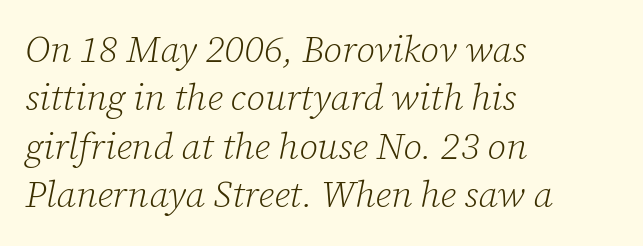
Varying glyph widths throughout — classic text-font behaviour. The rendering uses a moderate line-height, typical for paragraphs. Bold? No — there's no thickening of the strokes. Typographically, this falls in the serif category.
